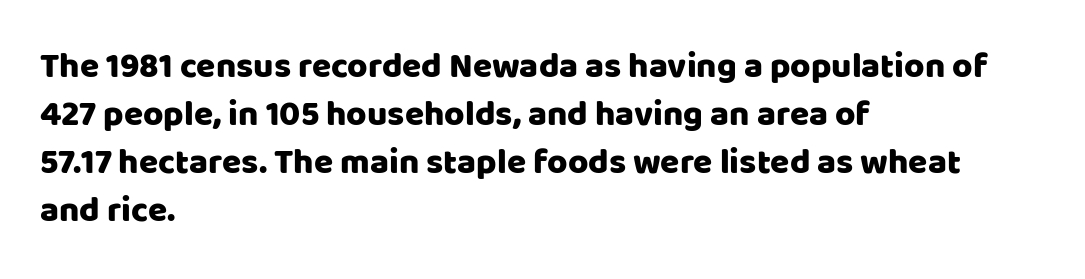
Q: Is the text italic (slanted)? A: No, it is upright.
Q: Is the typeface a serif or a sans-serif typeface? A: Sans-serif.
Q: Is the text underlined? A: No.
Q: How is the paragraph aligned? A: Left-aligned.
Q: Is the spacing between letters normal or unusually wide? A: Normal.
Q: Is the spacing between lines tight, normal or loose? A: Normal.
Q: Width (condensed, normal, or wide)? A: Normal.
Q: Stroke contrast? A: Low.
Q: x-height? A: Large.
Q: Monospaced? A: No.
